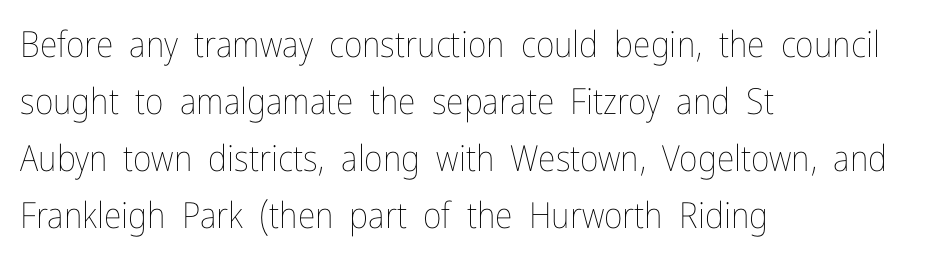
The image shows 36 px thin, condensed type, upright; set left-aligned, normal line spacing (1.58x), normal letter spacing, not underlined; low stroke contrast and a medium x-height.
